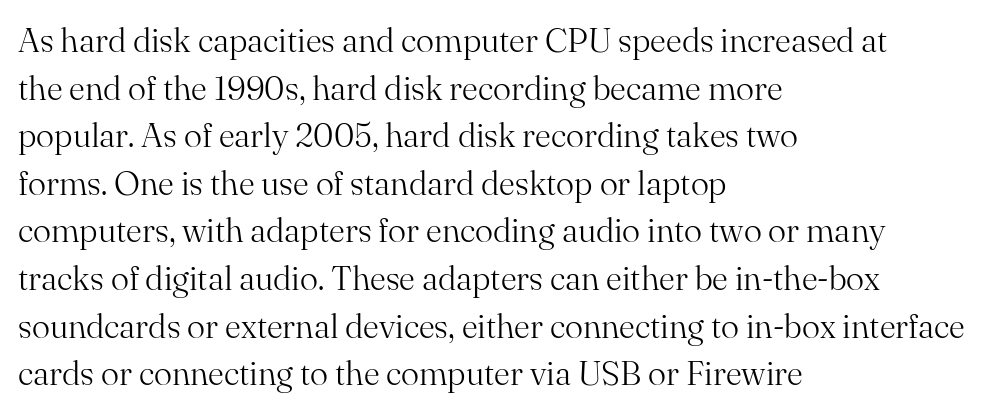
The image shows 34 px light serif type, upright; set left-aligned, normal line spacing (1.4x), normal letter spacing, not underlined; medium stroke contrast and a small x-height.
